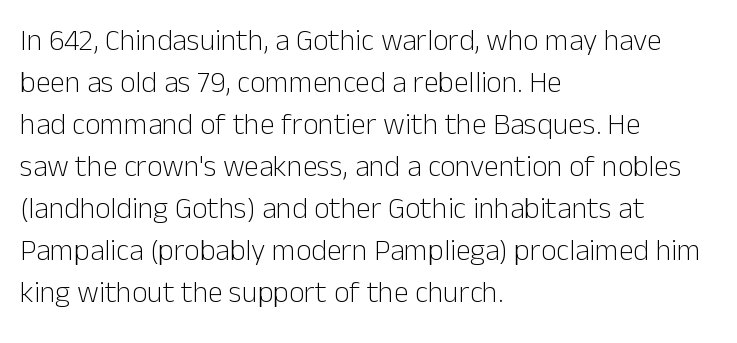
Q: Is the text bold? A: No.
Q: Is the text italic (slanted)? A: No, it is upright.
Q: Is the typeface a serif or a sans-serif typeface? A: Sans-serif.
Q: Is the text underlined? A: No.
Q: How is the paragraph aligned? A: Left-aligned.
Q: Is the spacing between letters normal or unusually wide? A: Normal.
Q: Is the spacing between lines tight, normal or loose? A: Normal.
Q: Width (condensed, normal, or wide)? A: Normal.
Q: Stroke contrast? A: Low.
Q: x-height? A: Medium.
Q: Monospaced? A: No.
